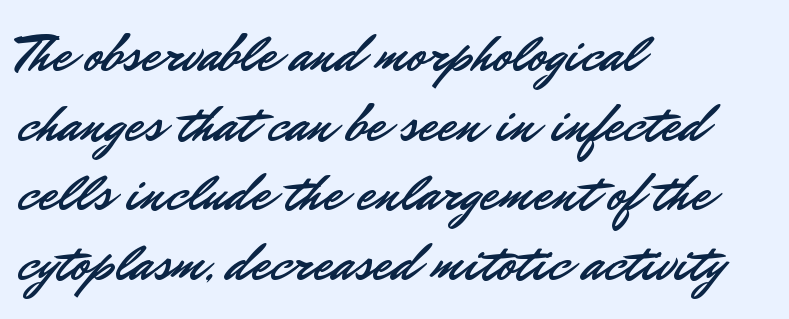
The image shows 54 px sans-serif type; set left-aligned, normal line spacing (1.29x), normal letter spacing, not underlined; low stroke contrast and a small x-height.
